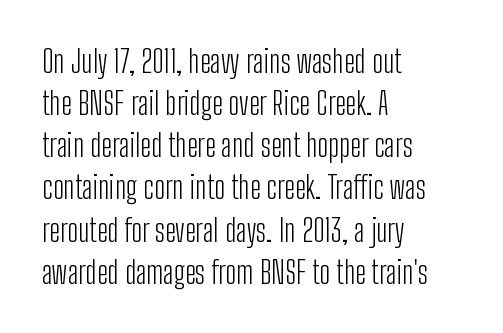
{"serif": "no", "italic": "no", "bold": "no", "weight": "light", "width": "condensed", "stroke_contrast": "low", "x_height": "medium", "monospaced": "no", "underline": "no", "align": "left", "line_spacing": "normal", "line_spacing_ratio": 1.36, "letter_spacing": "normal", "letter_spacing_em": 0.0, "glyph_px": 31}
